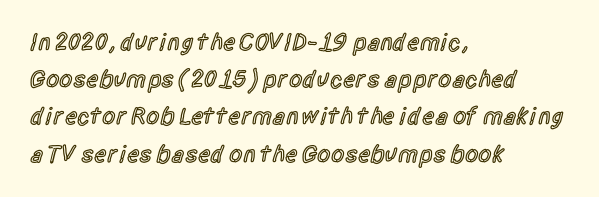
{"bold": "semi", "underline": "no", "align": "left", "line_spacing": "normal", "line_spacing_ratio": 1.55, "letter_spacing": "normal", "letter_spacing_em": 0.0, "glyph_px": 24}
